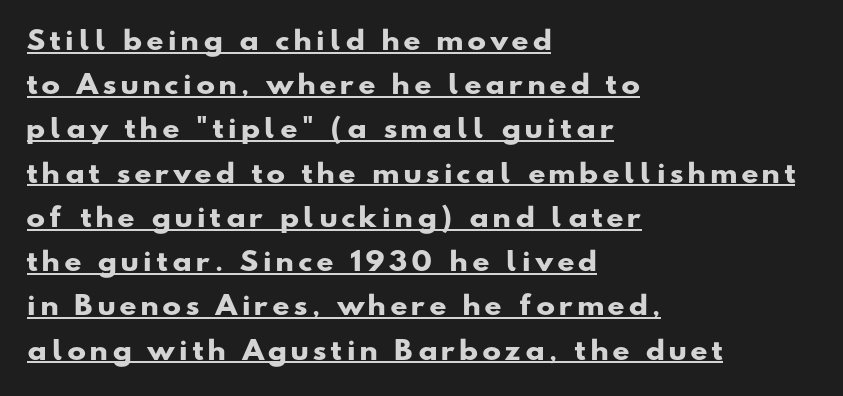
One-word summary of the alignment: left. Emphasis is given by a line drawn under the lettering. A dark, heavy texture on the line: the type is bold. The horizontal fit of the characters is loose and conspicuously gappy.
